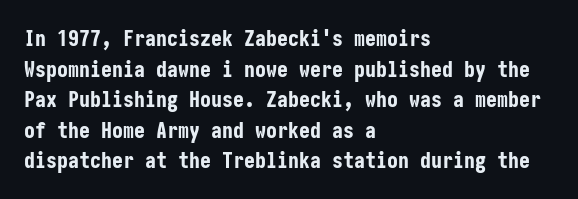
{"italic": "no", "bold": "yes", "underline": "no", "align": "left", "line_spacing": "normal", "line_spacing_ratio": 1.39, "letter_spacing": "normal", "letter_spacing_em": 0.0, "glyph_px": 22}
